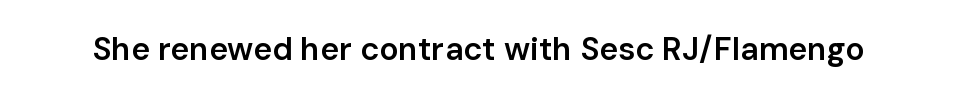
Ordinary non-slanted type is in use. You could not count columns in this text — the font is proportionally spaced. A sans-serif font was chosen for this passage. Stems and bowls a touch heavier than normal — semibold.
